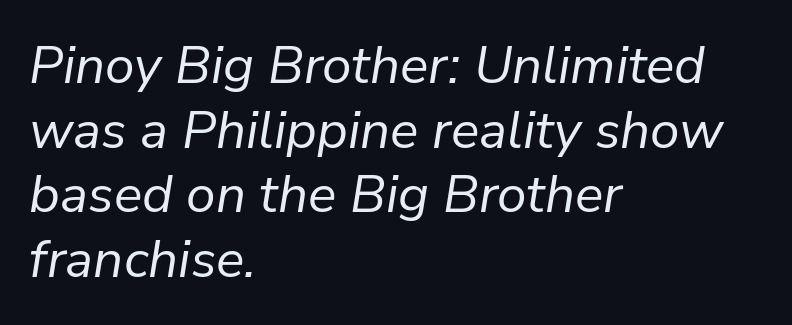
Q: Is the text bold? A: No.
Q: Is the text italic (slanted)? A: Yes, it leans right by about 9 degrees.
Q: Is the text underlined? A: No.
Q: How is the paragraph aligned? A: Left-aligned.
Q: Is the spacing between letters normal or unusually wide? A: Normal.
Q: Width (condensed, normal, or wide)? A: Normal.
Q: Stroke contrast? A: Low.
Q: x-height? A: Medium.
Q: Monospaced? A: No.
